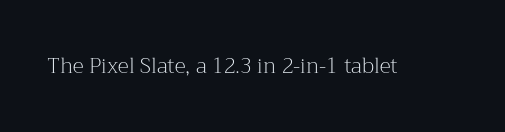
{"italic": "no", "bold": "no", "underline": "no", "letter_spacing": "normal", "letter_spacing_em": 0.0, "glyph_px": 21}
